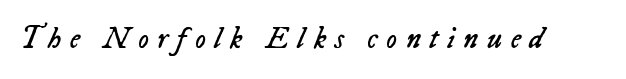
The image shows 30 px regular-weight type, italic (leaning right); set unusually wide letter spacing (+0.28 em), not underlined; low stroke contrast and a medium x-height.
